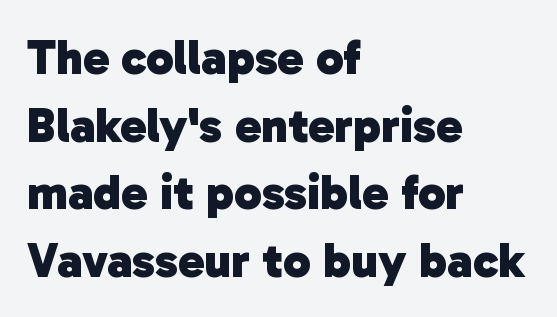
The rows are spaced the way most documents space them. The rag falls on the right side of this text block. The line texture is even and compact thanks to regular tracking. Look at the stroke-to-counter ratio: heavy, a bold. Clear beneath every line of the passage. Does the type have serifs? No, each stem ends abruptly.
